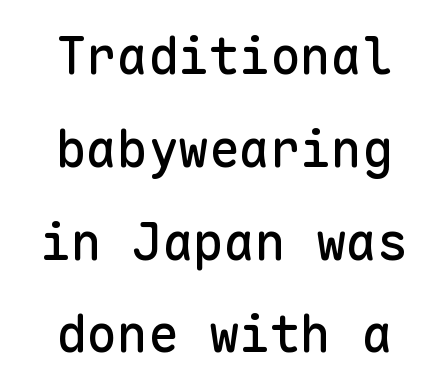
The image shows 51 px sans-serif type, upright, monospaced; set centered, line spacing 1.82x, normal letter spacing, not underlined; low stroke contrast and a medium x-height.
